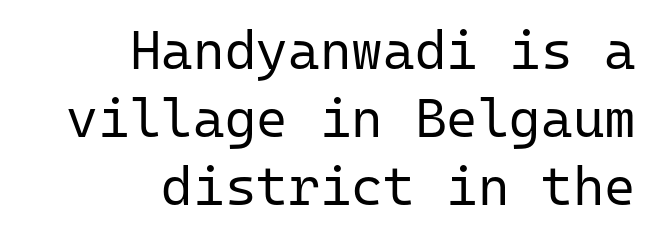
The image shows 54 px regular-weight sans-serif type, upright, monospaced; set right-aligned, normal line spacing (1.26x), normal letter spacing, not underlined; low stroke contrast and a medium x-height.
